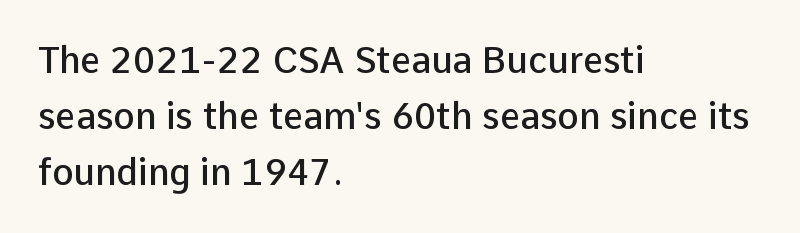
{"serif": "no", "italic": "no", "bold": "semi", "weight": "semibold", "width": "normal", "stroke_contrast": "low", "x_height": "medium", "monospaced": "no", "underline": "no", "align": "left", "line_spacing": "normal", "line_spacing_ratio": 1.56, "letter_spacing": "normal", "letter_spacing_em": 0.0, "glyph_px": 36}
